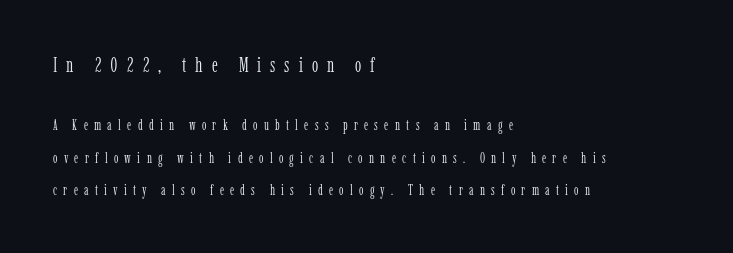
The image shows 20 px text type, upright; set left-aligned, loose line spacing (2.34x), unusually wide letter spacing (+0.45 em), not underlined; the first (top) block is 1.43x larger.
